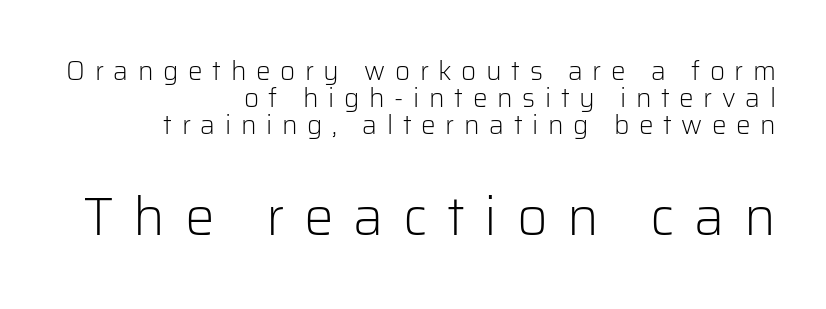
The image shows 53 px light sans-serif type, upright; set right-aligned, tight line spacing (1.04x), unusually wide letter spacing (+0.37 em), not underlined; the second (bottom) block is 2.04x larger; low stroke contrast and a medium x-height.
